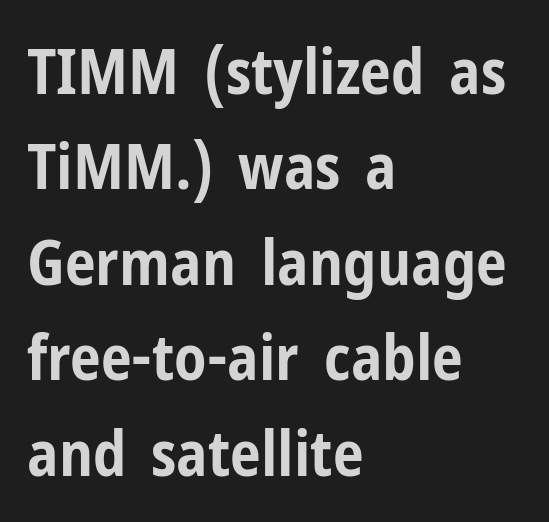
{"serif": "no", "italic": "no", "bold": "yes", "weight": "bold", "width": "condensed", "stroke_contrast": "low", "x_height": "medium", "monospaced": "no", "underline": "no", "align": "left", "line_spacing": "normal", "line_spacing_ratio": 1.54, "letter_spacing": "normal", "letter_spacing_em": 0.0, "glyph_px": 62}
